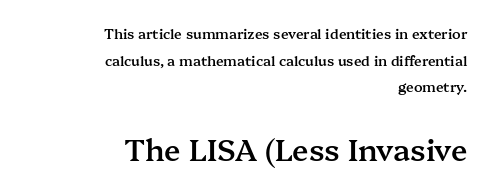
Q: Is the text bold? A: Semi-bold.
Q: Is the text italic (slanted)? A: No, it is upright.
Q: Is the typeface a serif or a sans-serif typeface? A: Serif.
Q: Is the text underlined? A: No.
Q: How is the paragraph aligned? A: Right-aligned.
Q: Is the spacing between letters normal or unusually wide? A: Normal.
Q: Is the spacing between lines tight, normal or loose? A: Loose.
Q: Which block of text is set in a larger size, the first (top) or the second (bottom)? A: The second (bottom) one.
Q: Width (condensed, normal, or wide)? A: Normal.
Q: Stroke contrast? A: Medium.
Q: x-height? A: Medium.
Q: Monospaced? A: No.
